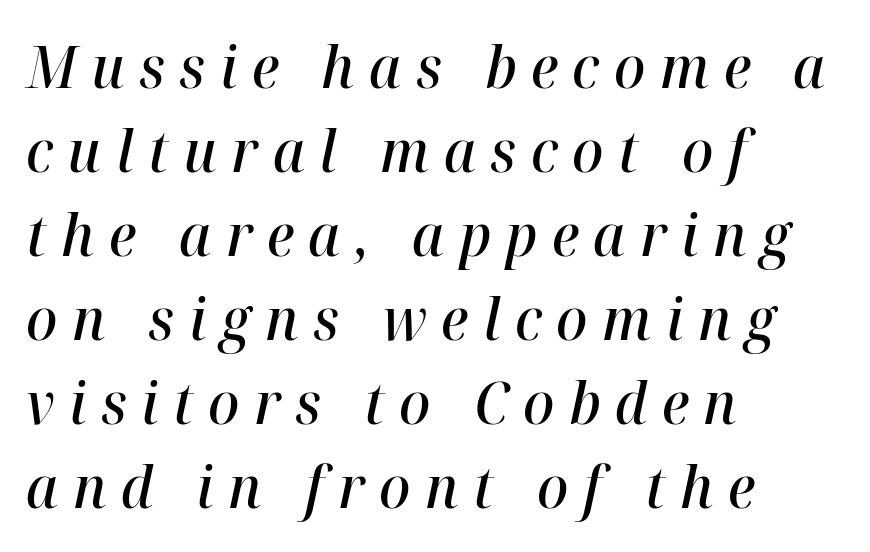
Q: Is the text bold? A: Semi-bold.
Q: Is the text italic (slanted)? A: Yes, it leans right by about 12 degrees.
Q: Is the text underlined? A: No.
Q: How is the paragraph aligned? A: Left-aligned.
Q: Is the spacing between letters normal or unusually wide? A: Unusually wide.
Q: Is the spacing between lines tight, normal or loose? A: Normal.
Q: Width (condensed, normal, or wide)? A: Normal.
Q: Stroke contrast? A: High.
Q: x-height? A: Medium.
Q: Monospaced? A: No.
